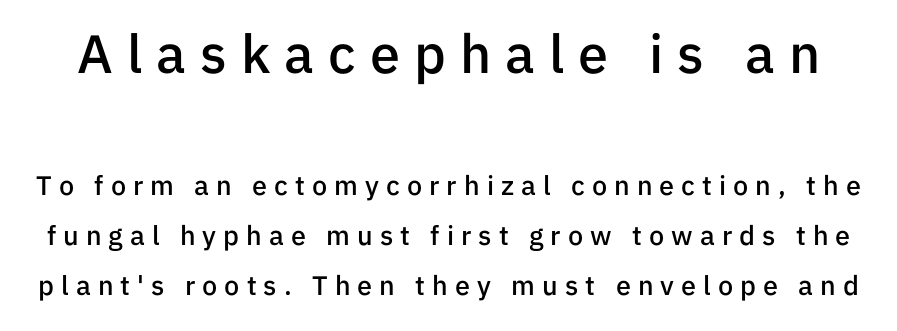
The image shows 54 px semibold sans-serif type, upright; set line spacing 1.85x, unusually wide letter spacing (+0.26 em), not underlined; the first (top) block is 2.0x larger; low stroke contrast and a medium x-height.
